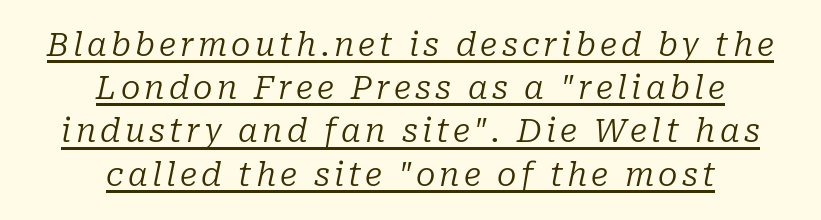
{"serif": "yes", "italic": "yes", "lean": "right", "slant_degrees": 10, "bold": "no", "weight": "regular", "width": "normal", "stroke_contrast": "low", "x_height": "medium", "monospaced": "no", "underline": "yes", "align": "center", "line_spacing": "normal", "line_spacing_ratio": 1.35, "glyph_px": 32}
